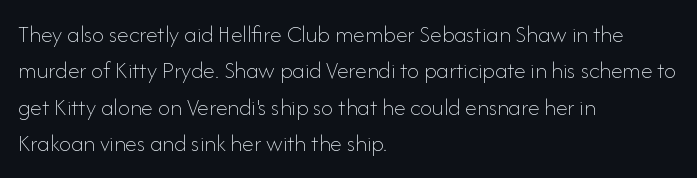
{"italic": "no", "bold": "no", "underline": "no", "align": "left", "line_spacing": "normal", "line_spacing_ratio": 1.52, "letter_spacing": "normal", "letter_spacing_em": 0.0, "glyph_px": 24}
